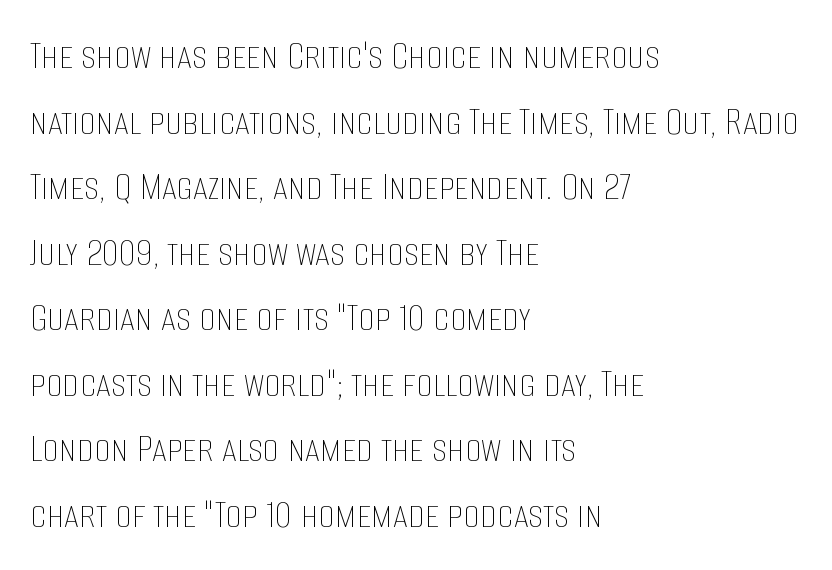
{"italic": "no", "bold": "no", "weight": "thin", "width": "condensed", "stroke_contrast": "low", "x_height": "large", "monospaced": "no", "underline": "no", "align": "left", "line_spacing": "normal", "line_spacing_ratio": 1.56, "letter_spacing": "normal", "letter_spacing_em": 0.0, "glyph_px": 42}
